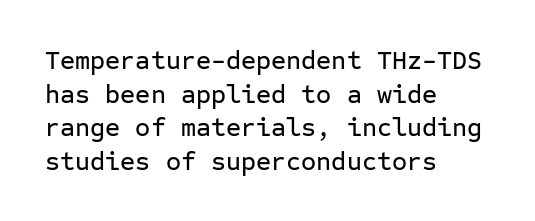
The image shows 26 px text type, upright; set left-aligned, normal line spacing (1.29x), normal letter spacing, not underlined.
